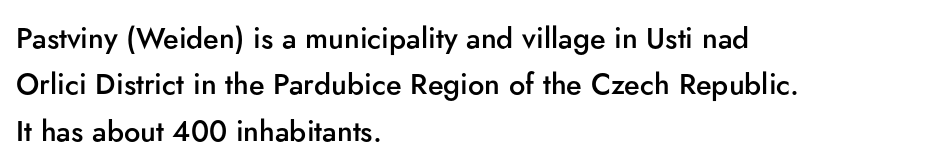
{"serif": "no", "italic": "no", "bold": "semi", "weight": "semibold", "width": "normal", "stroke_contrast": "low", "x_height": "small", "monospaced": "no", "underline": "no", "align": "left", "line_spacing": "normal", "line_spacing_ratio": 1.6, "letter_spacing": "normal", "letter_spacing_em": 0.0, "glyph_px": 29}
